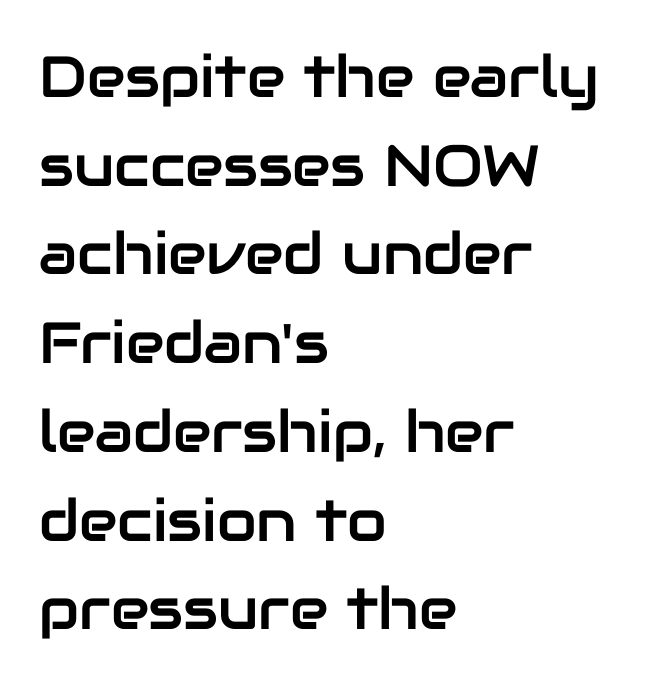
Q: Is the text italic (slanted)? A: No, it is upright.
Q: Is the typeface a serif or a sans-serif typeface? A: Sans-serif.
Q: Is the text underlined? A: No.
Q: How is the paragraph aligned? A: Left-aligned.
Q: Is the spacing between letters normal or unusually wide? A: Normal.
Q: Is the spacing between lines tight, normal or loose? A: Normal.
Q: Width (condensed, normal, or wide)? A: Normal.
Q: Stroke contrast? A: Low.
Q: x-height? A: Medium.
Q: Monospaced? A: No.
